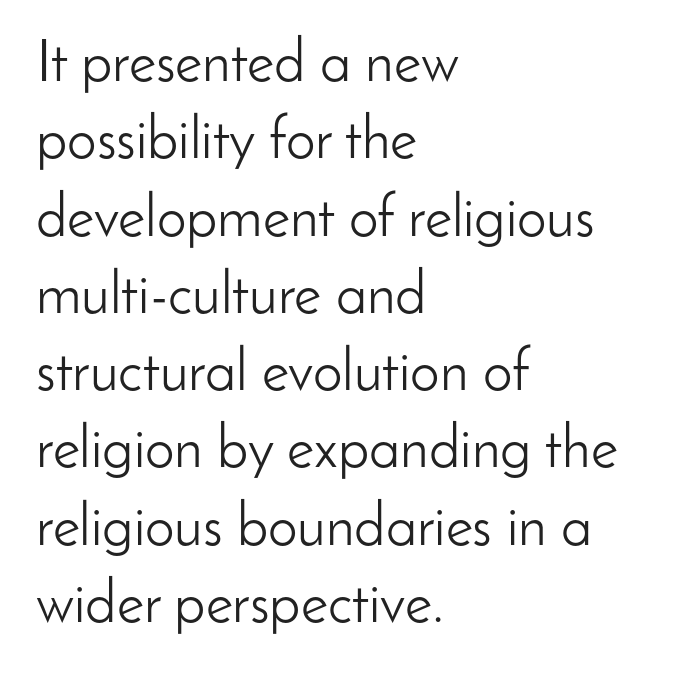
You could not count columns in this text — the font is proportionally spaced. The strokes are not fattened; the text isn't bold. Honestly, the letter spacing is just normal — you wouldn't notice it. The rendering uses a moderate line-height, typical for paragraphs. The typesetter chose a ragged-right arrangement here. If you drew a line through each stem, it would be perfectly vertical.
